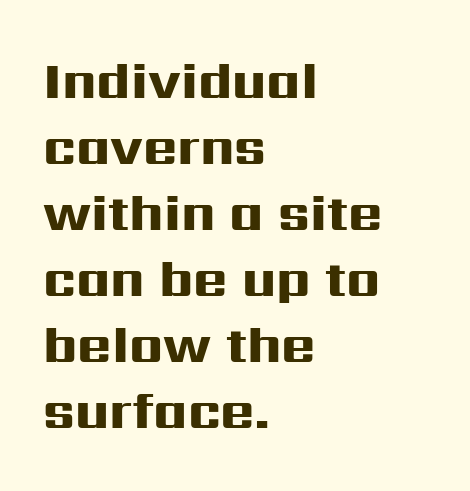
The image shows 52 px heavy, wide sans-serif type, upright; set left-aligned, normal line spacing (1.27x), normal letter spacing, not underlined; high stroke contrast and a medium x-height.
